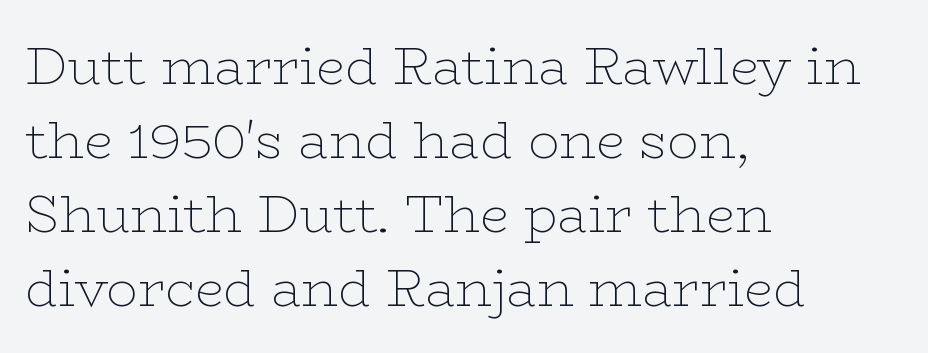
{"serif": "yes", "italic": "no", "bold": "no", "weight": "thin", "width": "wide", "stroke_contrast": "low", "x_height": "medium", "monospaced": "no", "underline": "no", "align": "left", "line_spacing": "normal", "line_spacing_ratio": 1.42, "letter_spacing": "normal", "letter_spacing_em": 0.0, "glyph_px": 52}
